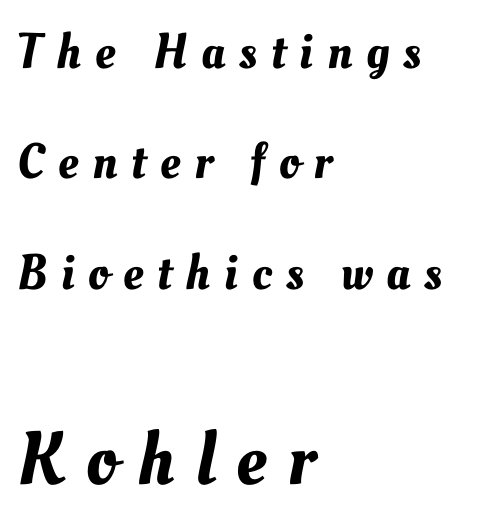
The image shows 75 px text type; set left-aligned, loose line spacing (2.21x), unusually wide letter spacing (+0.28 em), not underlined; the second (bottom) block is 1.5x larger; medium stroke contrast and a small x-height.
